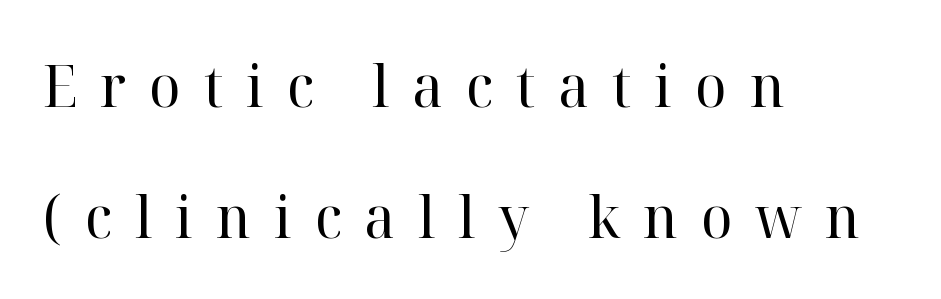
The image shows 59 px regular-weight serif type, upright; set left-aligned, loose line spacing (2.22x), unusually wide letter spacing (+0.39 em), not underlined; high stroke contrast and a medium x-height.
